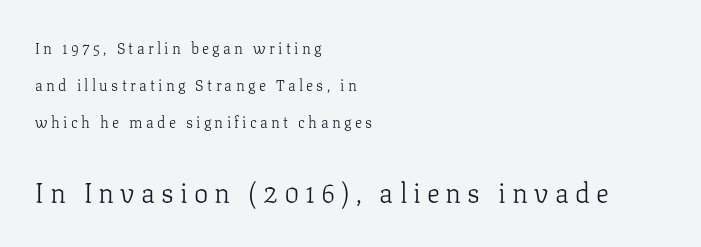
A classic flush-left, rag-right setting is used for this passage. The font's upright variant was chosen for this text. What's the leading like? Stretched, with rows far apart. Each row of text sits above clean, open space. Typesetter's note — lower block bumped up in size, upper block left smaller.
